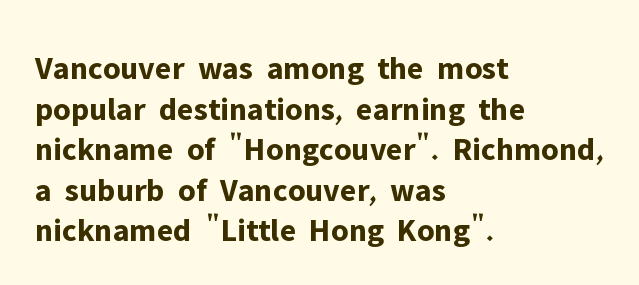
The strokes are fattened all the way to bold. Check where the strokes stop: nothing finishes them off — pure sans. The specimen reads as upright at a glance. Beneath every word, the page is bare. This rendering leaves character spacing at its baseline value.
